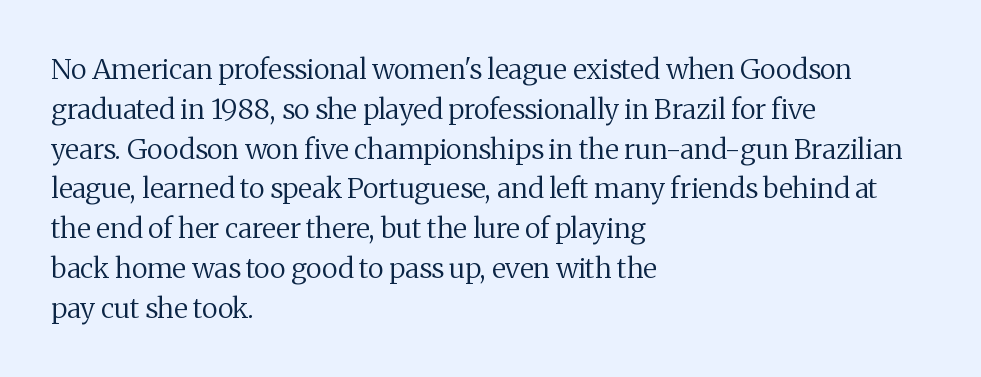
The image shows 28 px regular-weight serif type, upright; set left-aligned, normal line spacing (1.42x), normal letter spacing, not underlined; medium stroke contrast and a medium x-height.
